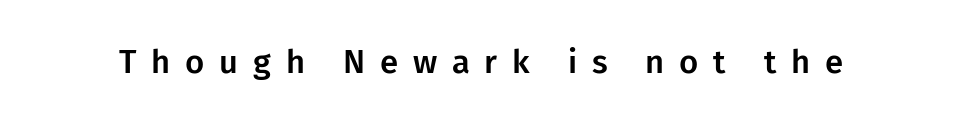
Here the glyphs are tracked loosely, breaking word shapes into spaced letters. Is this a sans? Yes — the strokes have no serifs. Note the varied advance widths — an 'i' is clearly narrower than an 'm'. These lines were composed using upright roman letters. The string is rendered with underlining switched off.
